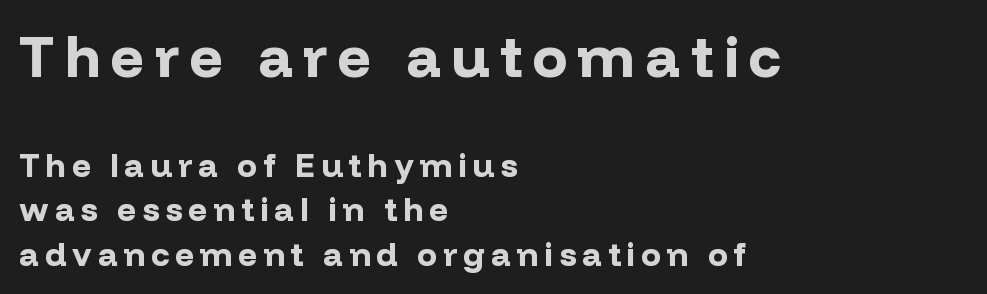
The image shows 58 px bold sans-serif type, upright; set left-aligned, normal line spacing (1.35x), not underlined; the first (top) block is 1.76x larger; low stroke contrast and a medium x-height.
